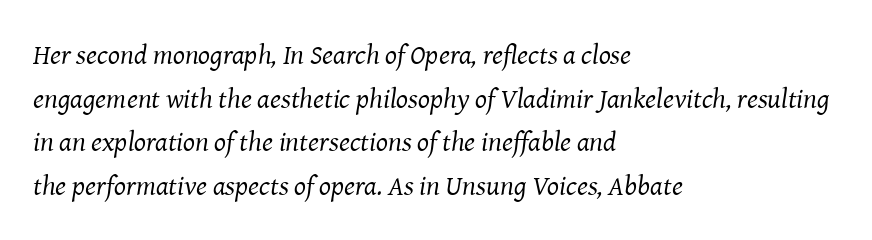
The image shows 28 px regular-weight serif type, italic (leaning right); set left-aligned, normal line spacing (1.56x), normal letter spacing, not underlined; medium stroke contrast and a medium x-height.
